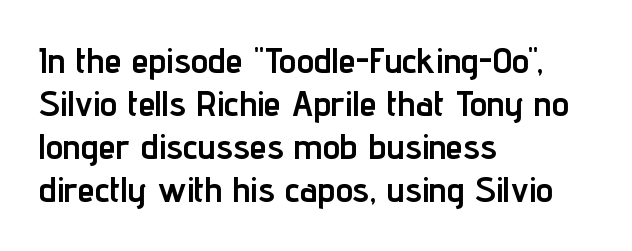
In terms of posture, this sample is upright. Spacing verdict: proportional, widths tailored to each character. The tracking reads as untouched default to a designer's eye. The typesetter chose a ragged-right arrangement here.
